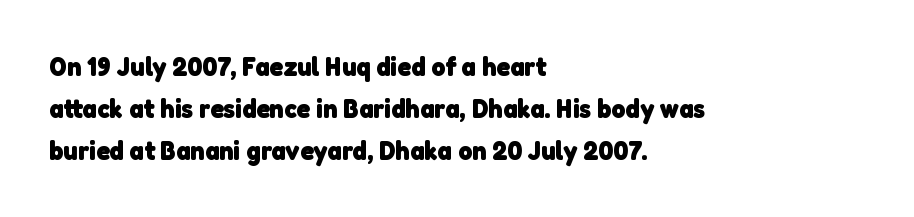
The image shows 27 px bold type; set left-aligned, normal line spacing (1.56x), normal letter spacing, not underlined.
